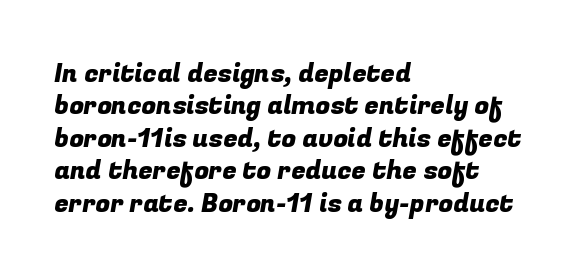
{"underline": "no", "align": "left", "line_spacing": "normal", "line_spacing_ratio": 1.25, "letter_spacing": "normal", "letter_spacing_em": 0.0, "glyph_px": 26}
